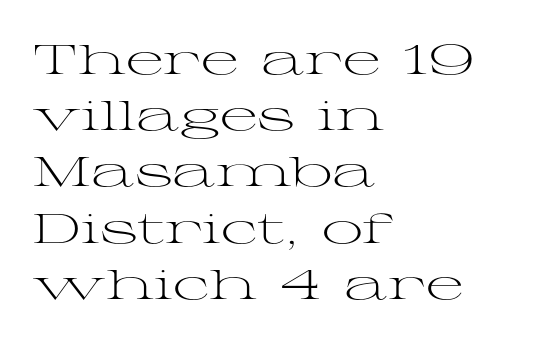
{"serif": "yes", "italic": "no", "bold": "no", "weight": "light", "width": "wide", "stroke_contrast": "medium", "x_height": "medium", "monospaced": "no", "underline": "no", "align": "left", "line_spacing": "normal", "line_spacing_ratio": 1.37, "letter_spacing": "normal", "letter_spacing_em": 0.0, "glyph_px": 41}
